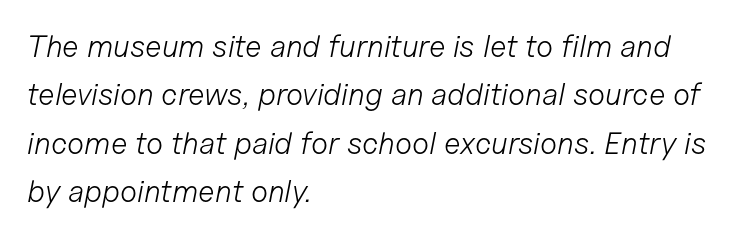
Q: Is the text bold? A: No.
Q: Is the text italic (slanted)? A: Yes, it leans right by about 11 degrees.
Q: Is the text underlined? A: No.
Q: How is the paragraph aligned? A: Left-aligned.
Q: Is the spacing between letters normal or unusually wide? A: Normal.
Q: Is the spacing between lines tight, normal or loose? A: Normal.
Q: Width (condensed, normal, or wide)? A: Normal.
Q: Stroke contrast? A: Low.
Q: x-height? A: Medium.
Q: Monospaced? A: No.
